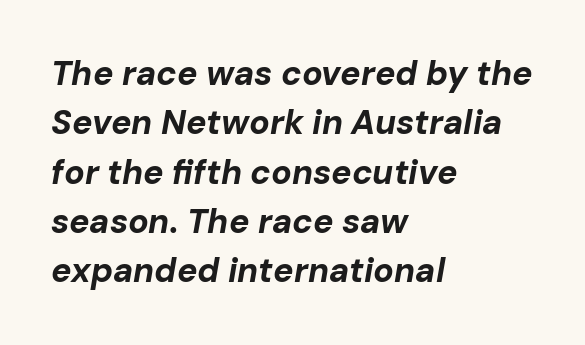
The image shows 34 px bold type, italic (leaning right); set left-aligned, normal line spacing (1.45x), normal letter spacing, not underlined; low stroke contrast and a medium x-height.
